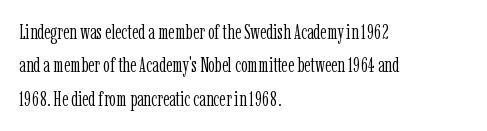
The image shows 21 px text type, upright; set left-aligned, normal line spacing (1.59x), normal letter spacing, not underlined.
